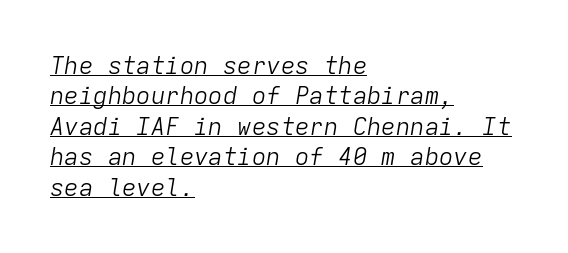
The specimen reads as italic at a glance. The passage shown stacks its lines at a standard gap. Underlining? Definitely there. Unbolded letterforms with no extra heft. Horizontal alignment here is leftward, the default for most running prose.
